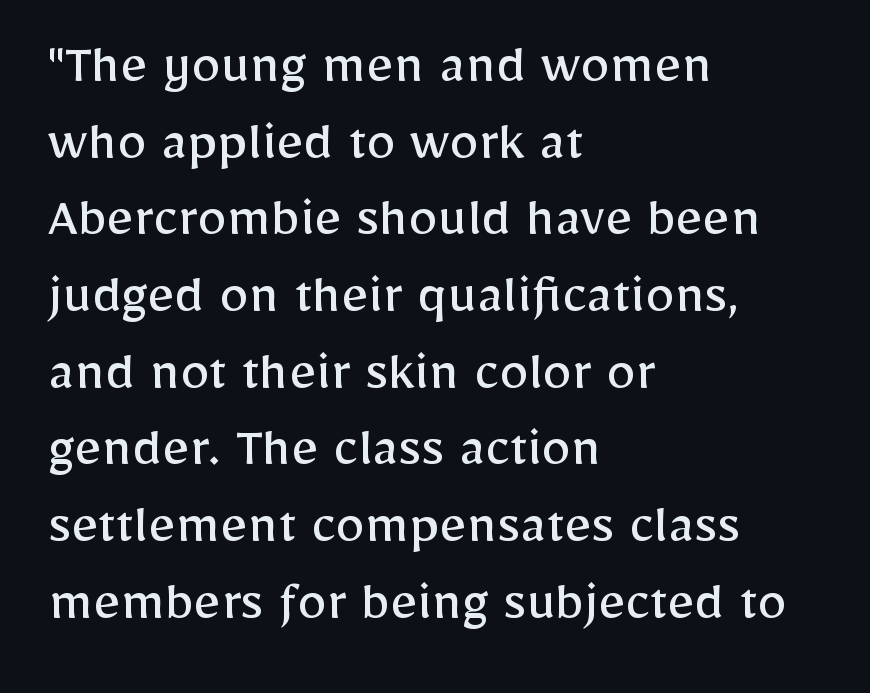
Q: Is the text bold? A: No.
Q: Is the text italic (slanted)? A: No, it is upright.
Q: Is the typeface a serif or a sans-serif typeface? A: Sans-serif.
Q: Is the text underlined? A: No.
Q: How is the paragraph aligned? A: Left-aligned.
Q: Is the spacing between letters normal or unusually wide? A: Normal.
Q: Is the spacing between lines tight, normal or loose? A: Normal.
Q: Width (condensed, normal, or wide)? A: Normal.
Q: Stroke contrast? A: Low.
Q: x-height? A: Medium.
Q: Monospaced? A: No.
